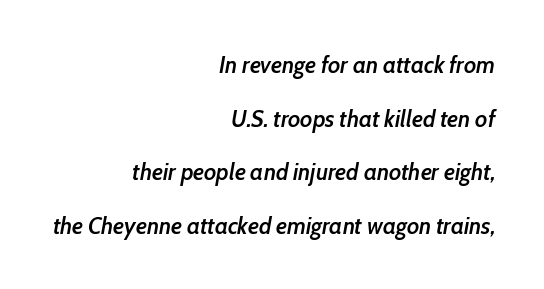
Inter-character spacing is left at the font's built-in metrics. The passage is arranged like a letterhead date or caption credit — flush right. Characters are canted at an angle relative to the baseline's perpendicular. Baseline-to-baseline distance is far greater than the letter height. Semibold letterforms, between regular and bold. The string is rendered with underlining switched off.
